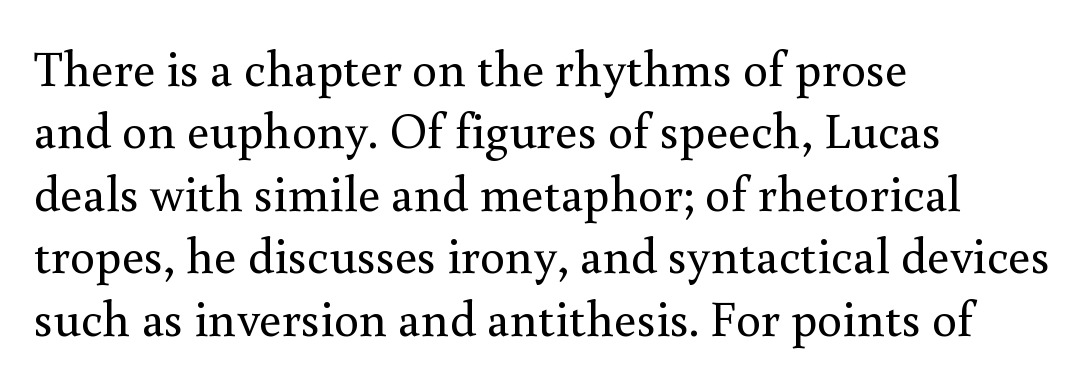
{"serif": "yes", "italic": "no", "bold": "no", "weight": "regular", "width": "normal", "stroke_contrast": "medium", "x_height": "small", "monospaced": "no", "underline": "no", "align": "left", "line_spacing": "normal", "line_spacing_ratio": 1.25, "letter_spacing": "normal", "letter_spacing_em": 0.0, "glyph_px": 50}
